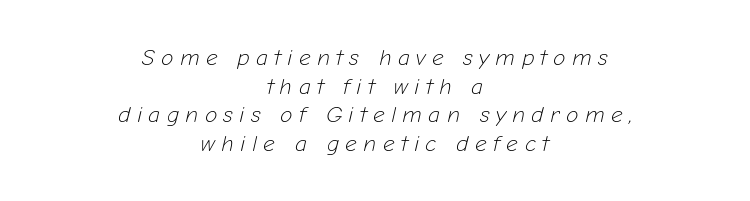
{"italic": "yes", "lean": "right", "slant_degrees": 12, "bold": "no", "underline": "no", "align": "center", "line_spacing_ratio": 1.24, "letter_spacing": "wide", "letter_spacing_em": 0.27, "glyph_px": 23}
